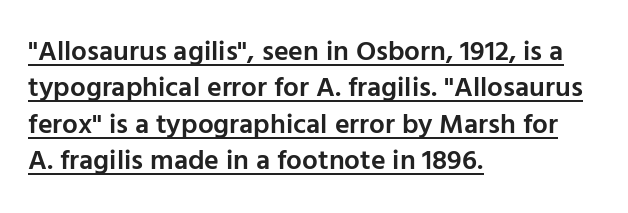
The rows are spaced the way most documents space them. Designer's note — italics off, roman on. The rendering keeps characters at their native spacing. As a designer I'd log this as weight 600, semibold.
